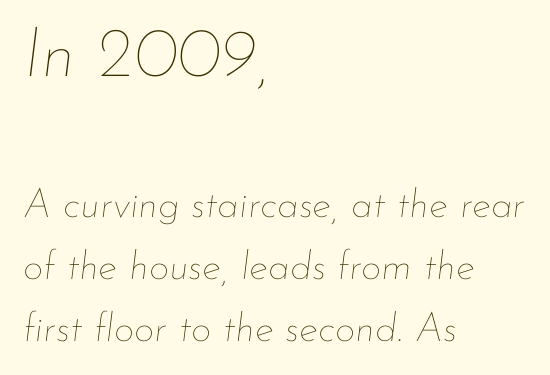
The image shows 70 px thin type, italic (leaning right); set left-aligned, normal line spacing (1.55x), normal letter spacing, not underlined; the first (top) block is 1.75x larger; low stroke contrast and a small x-height.
